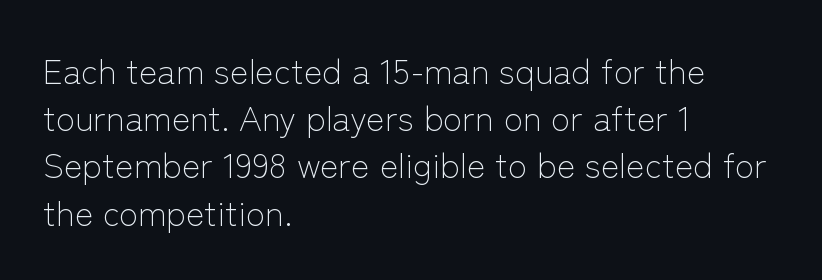
{"serif": "no", "italic": "no", "bold": "no", "weight": "light", "width": "normal", "stroke_contrast": "low", "x_height": "medium", "monospaced": "no", "underline": "no", "align": "left", "line_spacing": "normal", "line_spacing_ratio": 1.35, "letter_spacing": "normal", "letter_spacing_em": 0.0, "glyph_px": 35}
